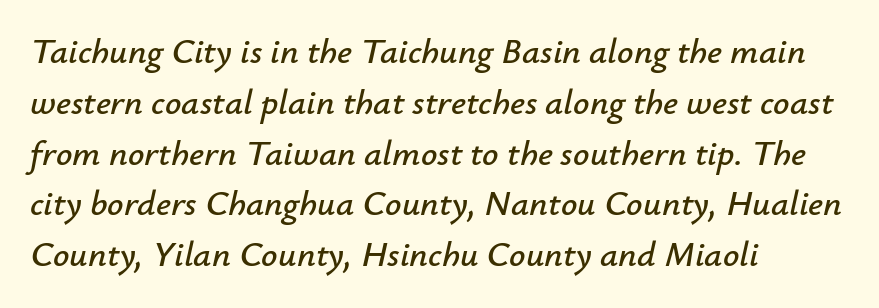
{"italic": "yes", "lean": "right", "slant_degrees": 12, "width": "normal", "stroke_contrast": "low", "x_height": "small", "monospaced": "no", "underline": "no", "align": "left", "line_spacing": "normal", "line_spacing_ratio": 1.41, "letter_spacing": "normal", "letter_spacing_em": 0.0, "glyph_px": 36}
